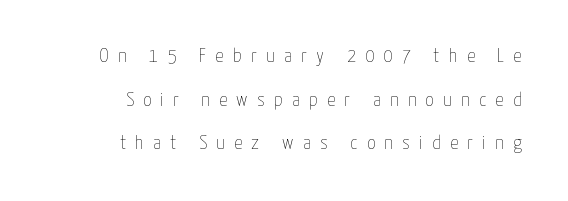
Typeset ragged left — the right edge is the straight one. The lines are spread far apart with generous leading. A typesetter would call this heavily tracked-out type. Summary of weight: not heavy and not bold. Lines of text with bare space underneath.
